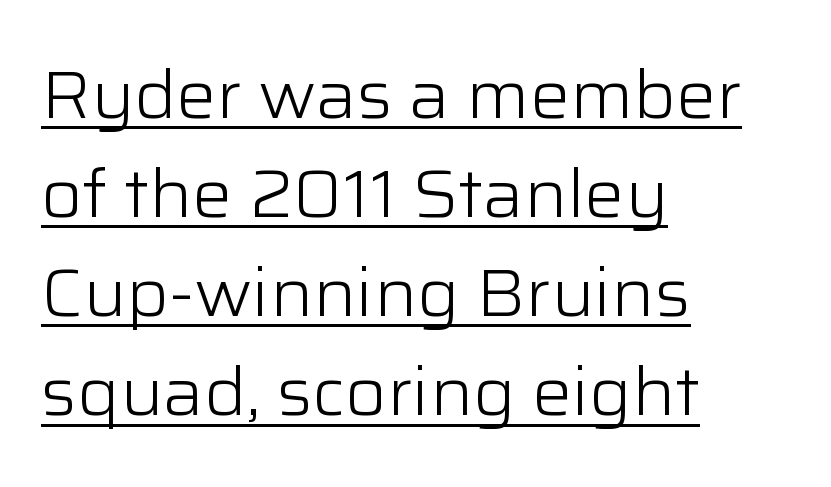
The image shows 67 px light sans-serif type, upright; set left-aligned, normal line spacing (1.48x), normal letter spacing, underlined; low stroke contrast and a medium x-height.
